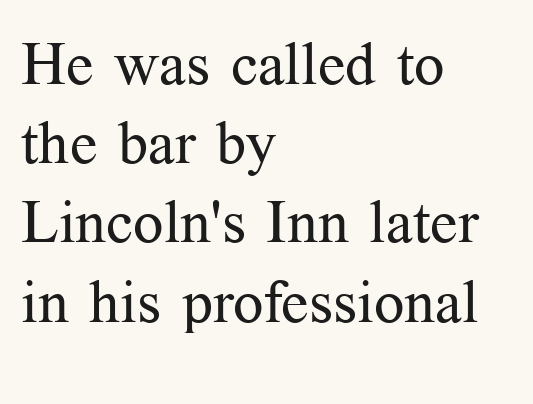
{"serif": "yes", "italic": "no", "bold": "no", "weight": "regular", "width": "normal", "stroke_contrast": "medium", "x_height": "medium", "monospaced": "no", "underline": "no", "align": "left", "line_spacing": "normal", "line_spacing_ratio": 1.32, "letter_spacing": "normal", "letter_spacing_em": 0.0, "glyph_px": 60}
